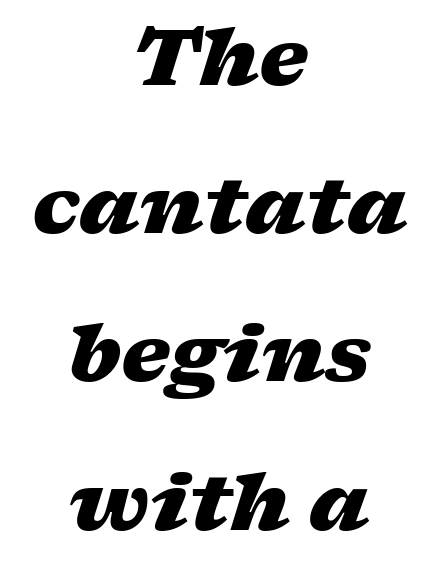
Q: Is the text bold? A: Yes.
Q: Is the text italic (slanted)? A: Yes, it leans right by about 17 degrees.
Q: Is the text underlined? A: No.
Q: How is the paragraph aligned? A: Centered.
Q: Is the spacing between letters normal or unusually wide? A: Normal.
Q: Is the spacing between lines tight, normal or loose? A: Loose.
Q: Width (condensed, normal, or wide)? A: Wide.
Q: Stroke contrast? A: Low.
Q: x-height? A: Medium.
Q: Monospaced? A: No.
